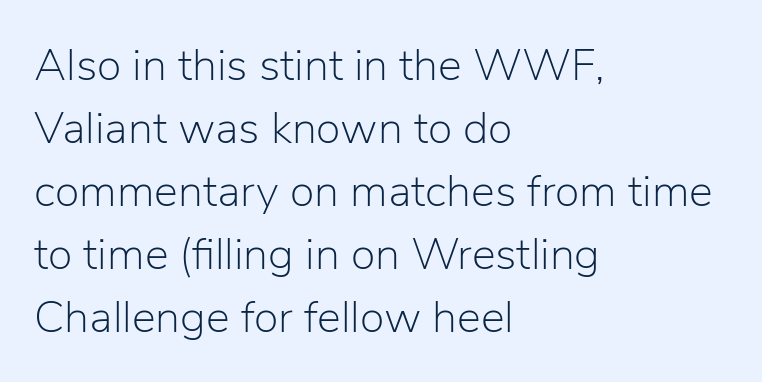
Q: Is the text bold? A: No.
Q: Is the text italic (slanted)? A: No, it is upright.
Q: Is the typeface a serif or a sans-serif typeface? A: Sans-serif.
Q: Is the text underlined? A: No.
Q: How is the paragraph aligned? A: Left-aligned.
Q: Is the spacing between letters normal or unusually wide? A: Normal.
Q: Is the spacing between lines tight, normal or loose? A: Normal.
Q: Width (condensed, normal, or wide)? A: Normal.
Q: Stroke contrast? A: Low.
Q: x-height? A: Medium.
Q: Monospaced? A: No.
